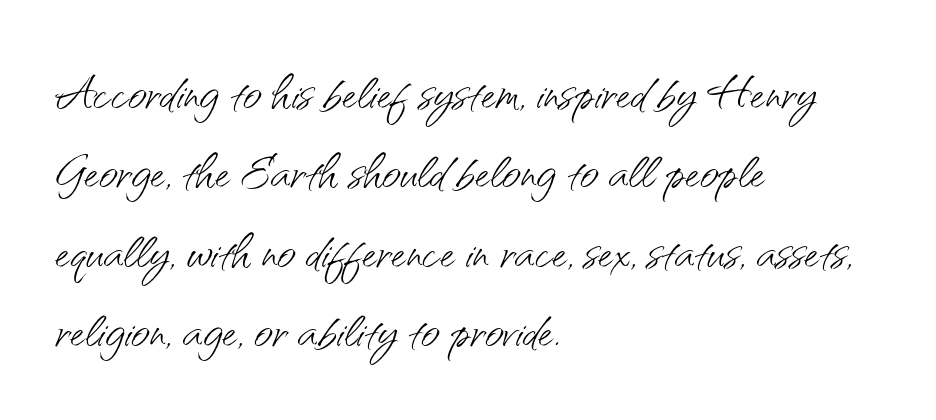
Q: Is the text bold? A: No.
Q: Is the text italic (slanted)? A: Yes.
Q: Is the typeface a serif or a sans-serif typeface? A: Sans-serif.
Q: Is the text underlined? A: No.
Q: How is the paragraph aligned? A: Left-aligned.
Q: Is the spacing between letters normal or unusually wide? A: Normal.
Q: Width (condensed, normal, or wide)? A: Normal.
Q: Stroke contrast? A: Medium.
Q: x-height? A: Small.
Q: Monospaced? A: No.
